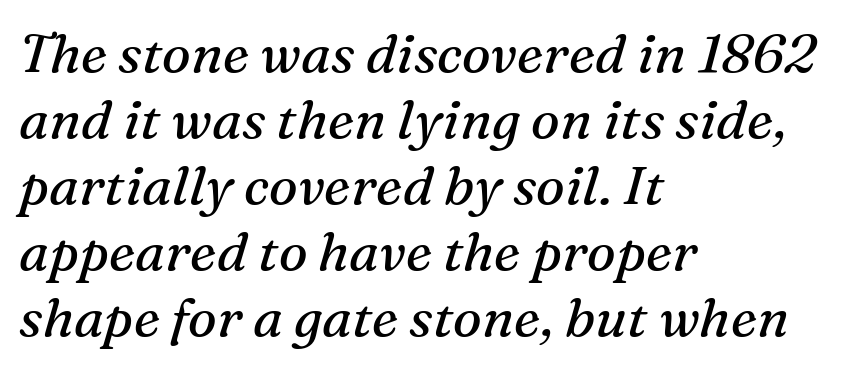
{"serif": "yes", "italic": "yes", "lean": "right", "slant_degrees": 16, "bold": "no", "weight": "regular", "width": "normal", "stroke_contrast": "medium", "x_height": "medium", "monospaced": "no", "underline": "no", "align": "left", "line_spacing_ratio": 1.22, "letter_spacing": "normal", "letter_spacing_em": 0.0, "glyph_px": 54}
